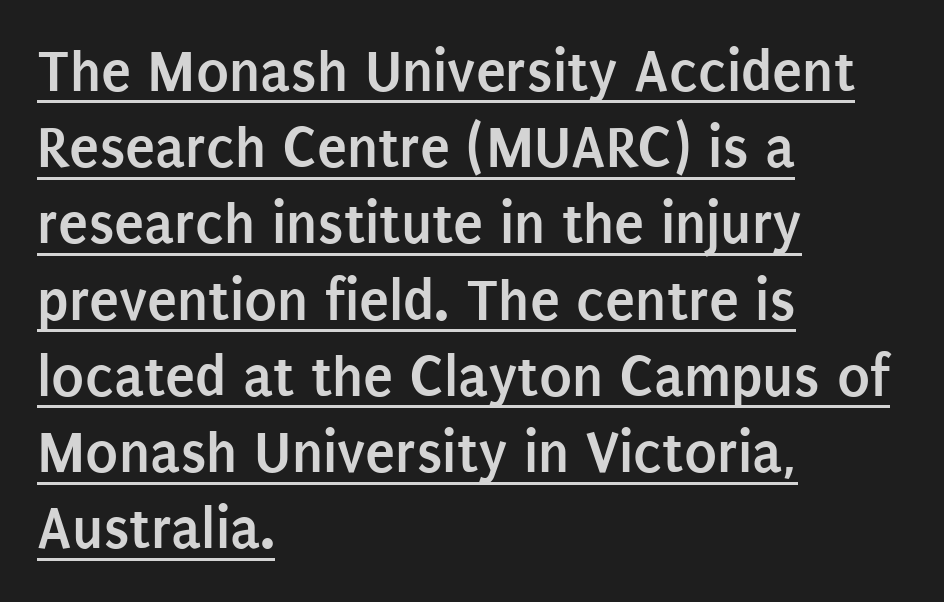
Q: Is the text bold? A: Yes.
Q: Is the text italic (slanted)? A: No, it is upright.
Q: Is the typeface a serif or a sans-serif typeface? A: Sans-serif.
Q: Is the text underlined? A: Yes.
Q: How is the paragraph aligned? A: Left-aligned.
Q: Is the spacing between letters normal or unusually wide? A: Normal.
Q: Is the spacing between lines tight, normal or loose? A: Normal.
Q: Width (condensed, normal, or wide)? A: Condensed.
Q: Stroke contrast? A: Low.
Q: x-height? A: Large.
Q: Monospaced? A: No.
